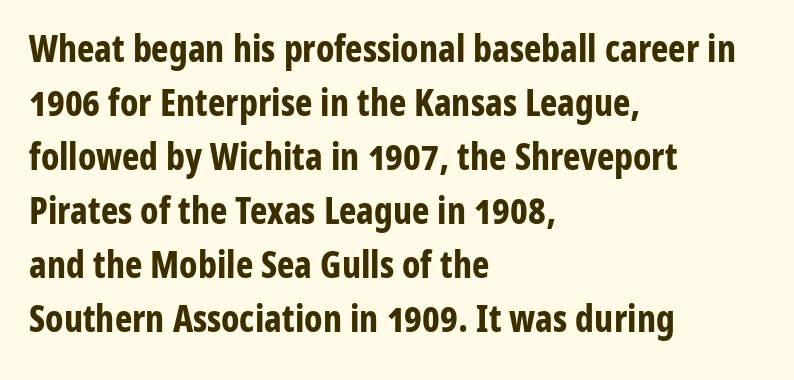
{"serif": "no", "italic": "no", "bold": "yes", "weight": "bold", "width": "condensed", "stroke_contrast": "low", "x_height": "medium", "monospaced": "no", "underline": "no", "align": "left", "line_spacing": "normal", "line_spacing_ratio": 1.46, "letter_spacing": "normal", "letter_spacing_em": 0.0, "glyph_px": 37}
